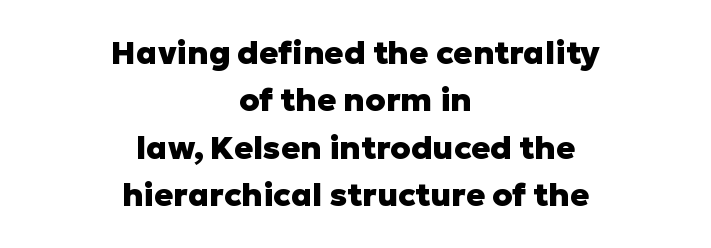
Think of a printed novel: that variable character pitch is what you see here. No feet cap the strokes, marking this as sans-serif type. The lines sit at an ordinary, default distance from one another. When letters stand straight like this, we call the style roman or upright. Has an underline been added? It has not. The tracking reads as untouched default to a designer's eye.
